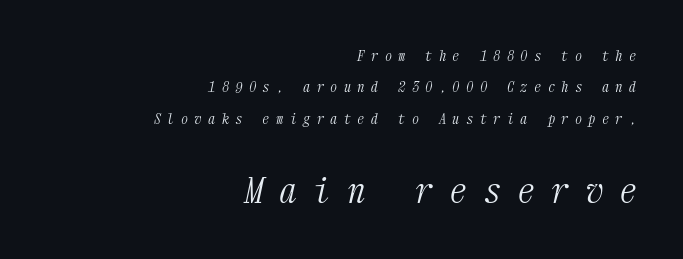
Q: Is the text bold? A: No.
Q: Is the text italic (slanted)? A: Yes, it leans right by about 12 degrees.
Q: Is the typeface a serif or a sans-serif typeface? A: Serif.
Q: Is the text underlined? A: No.
Q: How is the paragraph aligned? A: Right-aligned.
Q: Is the spacing between letters normal or unusually wide? A: Unusually wide.
Q: Is the spacing between lines tight, normal or loose? A: Loose.
Q: Which block of text is set in a larger size, the first (top) or the second (bottom)? A: The second (bottom) one.
Q: Width (condensed, normal, or wide)? A: Condensed.
Q: Stroke contrast? A: Medium.
Q: x-height? A: Medium.
Q: Monospaced? A: Yes.
